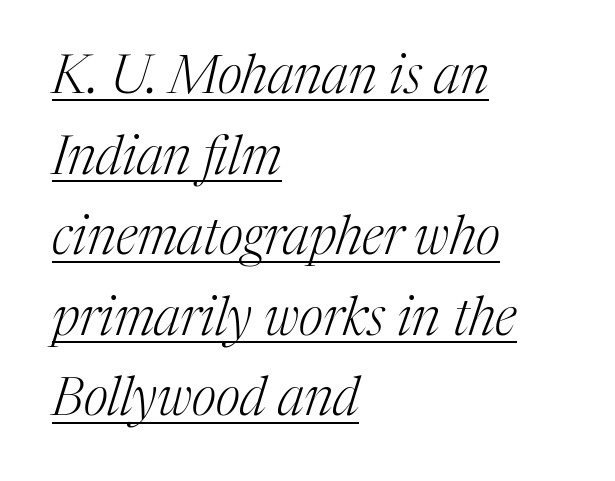
Q: Is the text bold? A: No.
Q: Is the text italic (slanted)? A: Yes, it leans right by about 17 degrees.
Q: Is the typeface a serif or a sans-serif typeface? A: Serif.
Q: Is the text underlined? A: Yes.
Q: How is the paragraph aligned? A: Left-aligned.
Q: Is the spacing between letters normal or unusually wide? A: Normal.
Q: Is the spacing between lines tight, normal or loose? A: Normal.
Q: Width (condensed, normal, or wide)? A: Normal.
Q: Stroke contrast? A: Medium.
Q: x-height? A: Medium.
Q: Monospaced? A: No.
